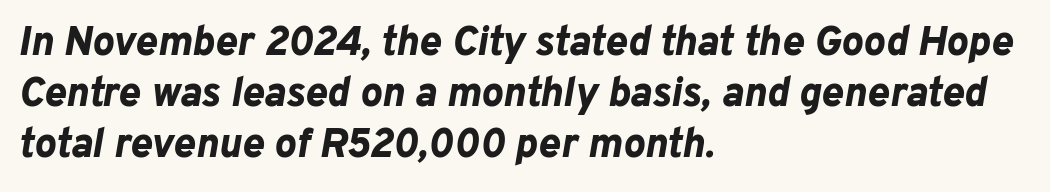
Q: Is the text bold? A: Yes.
Q: Is the text italic (slanted)? A: Yes, it leans right by about 10 degrees.
Q: Is the text underlined? A: No.
Q: How is the paragraph aligned? A: Left-aligned.
Q: Is the spacing between letters normal or unusually wide? A: Normal.
Q: Is the spacing between lines tight, normal or loose? A: Normal.
Q: Width (condensed, normal, or wide)? A: Normal.
Q: Stroke contrast? A: Low.
Q: x-height? A: Medium.
Q: Monospaced? A: No.
